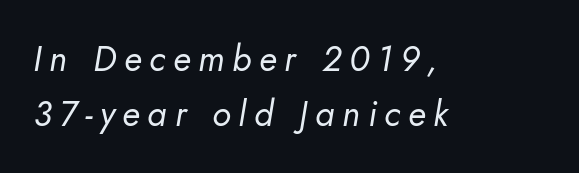
{"italic": "yes", "lean": "right", "slant_degrees": 10, "bold": "no", "weight": "regular", "width": "normal", "stroke_contrast": "low", "x_height": "small", "monospaced": "no", "underline": "no", "align": "left", "line_spacing": "normal", "line_spacing_ratio": 1.57, "letter_spacing": "wide", "letter_spacing_em": 0.22, "glyph_px": 35}
